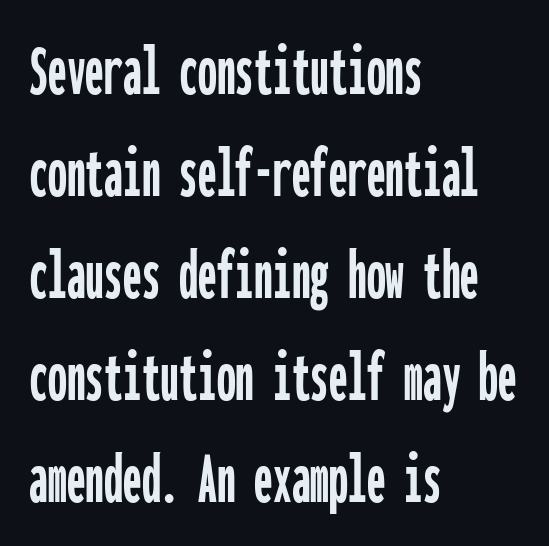
Q: Is the text italic (slanted)? A: No, it is upright.
Q: Is the typeface a serif or a sans-serif typeface? A: Sans-serif.
Q: Is the text underlined? A: No.
Q: How is the paragraph aligned? A: Left-aligned.
Q: Is the spacing between letters normal or unusually wide? A: Normal.
Q: Is the spacing between lines tight, normal or loose? A: Normal.
Q: Width (condensed, normal, or wide)? A: Condensed.
Q: Stroke contrast? A: Low.
Q: x-height? A: Medium.
Q: Monospaced? A: Yes.
